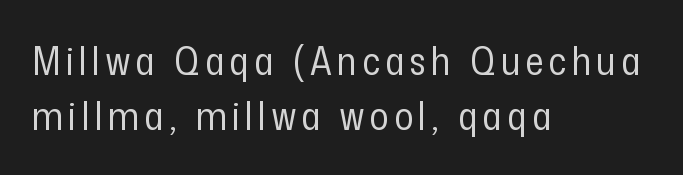
Q: Is the text bold? A: No.
Q: Is the text italic (slanted)? A: No, it is upright.
Q: Is the typeface a serif or a sans-serif typeface? A: Sans-serif.
Q: Is the text underlined? A: No.
Q: How is the paragraph aligned? A: Left-aligned.
Q: Is the spacing between lines tight, normal or loose? A: Normal.
Q: Width (condensed, normal, or wide)? A: Condensed.
Q: Stroke contrast? A: Low.
Q: x-height? A: Medium.
Q: Monospaced? A: No.
